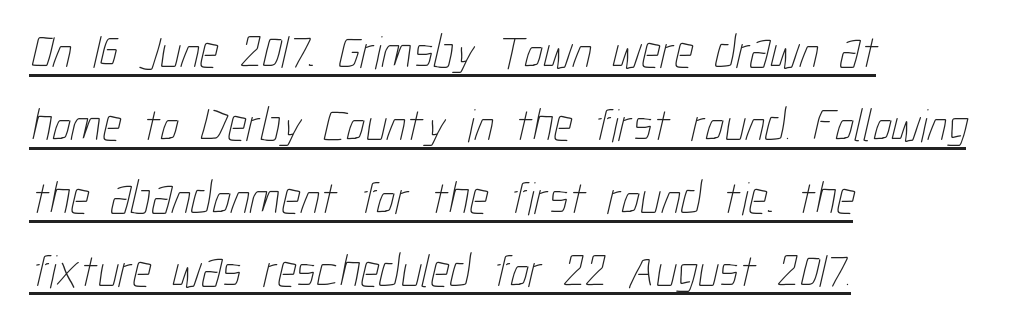
{"bold": "no", "weight": "thin", "width": "condensed", "stroke_contrast": "low", "x_height": "medium", "monospaced": "no", "underline": "yes", "align": "left", "line_spacing": "normal", "line_spacing_ratio": 1.55, "letter_spacing": "normal", "letter_spacing_em": 0.0, "glyph_px": 47}
